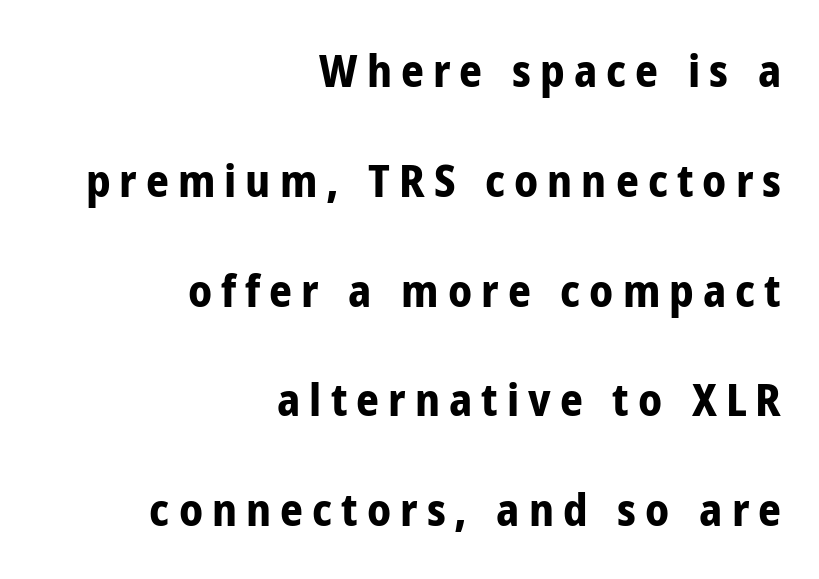
{"serif": "no", "italic": "no", "bold": "yes", "weight": "bold", "width": "condensed", "stroke_contrast": "low", "x_height": "medium", "monospaced": "no", "underline": "no", "align": "right", "line_spacing": "loose", "line_spacing_ratio": 2.44, "letter_spacing": "wide", "letter_spacing_em": 0.2, "glyph_px": 45}
